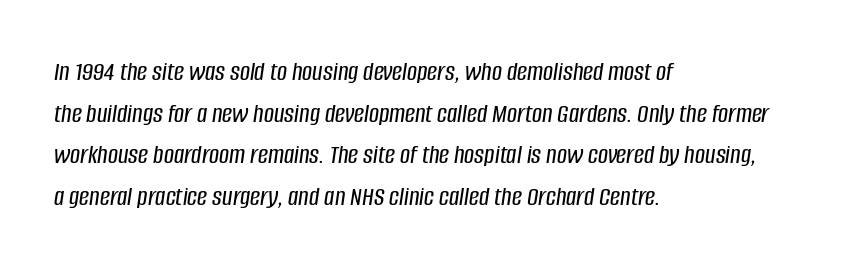
Leading matches the norm, producing a regular column. A bare baseline throughout the passage. The glyphs look as if they've been sheared to an angle. The line texture is even and compact thanks to regular tracking. The rag falls on the right side of this text block.
